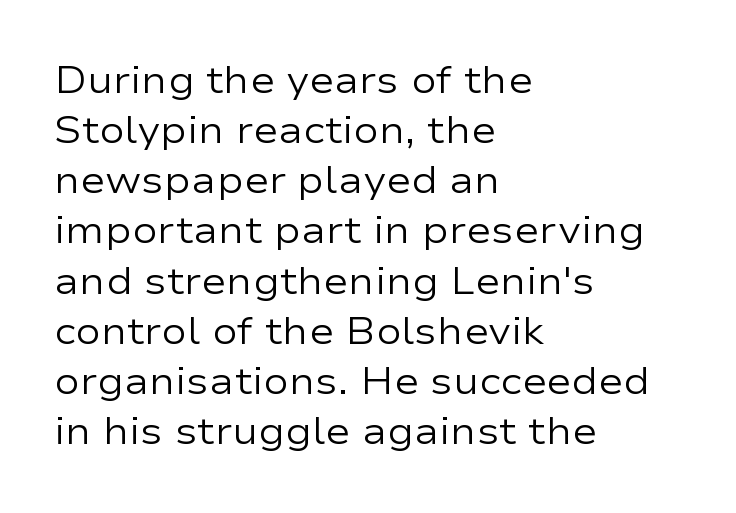
The image shows 38 px regular-weight, wide sans-serif type, upright; set left-aligned, normal line spacing (1.32x), normal letter spacing, not underlined; low stroke contrast and a medium x-height.
